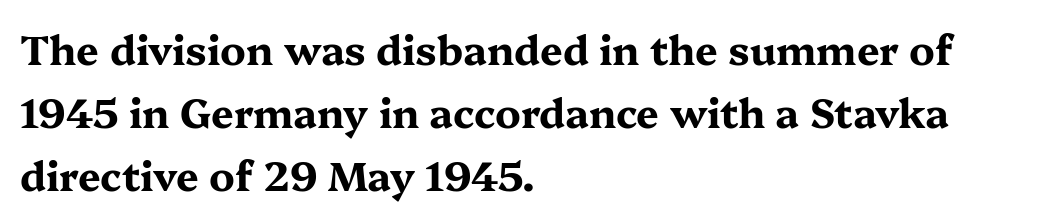
The passage shown is typeset with a serif family. Normally led — the rows are evenly, conventionally spaced. The strokes are fattened all the way to bold. Words float on clear page, feet unadorned. The gaps between neighbouring characters are ordinary and unremarkable. The passage is arranged the way most books set body copy — flush left.
